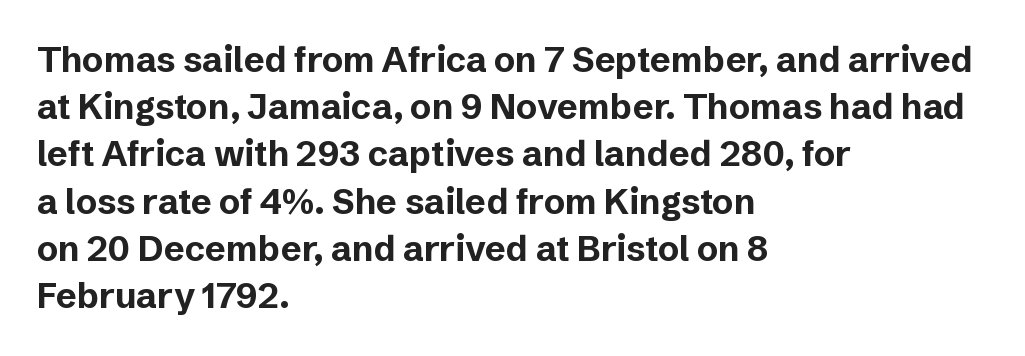
The image shows 35 px bold sans-serif type, upright; set left-aligned, normal line spacing (1.35x), normal letter spacing, not underlined; low stroke contrast and a medium x-height.
